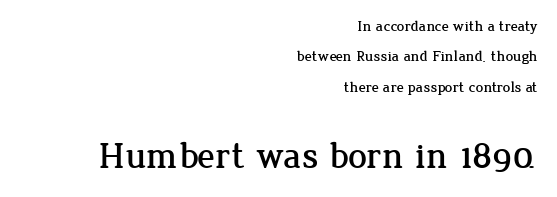
Each letter keeps its own natural width here, so spacing adapts to shape. Decoration check: the copy has no underline. Interline gaps are noticeably wide in this sample. Rendered with straight, roman letterforms. A student would notice the bottom passage is typeset larger than what precedes it.
